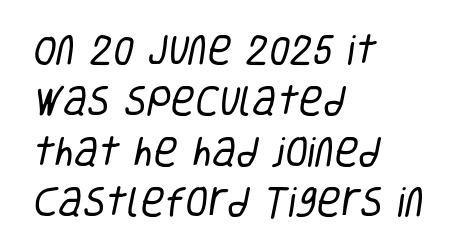
{"serif": "no", "bold": "no", "weight": "regular", "width": "condensed", "stroke_contrast": "low", "x_height": "large", "monospaced": "no", "underline": "no", "align": "left", "line_spacing": "normal", "line_spacing_ratio": 1.54, "letter_spacing": "normal", "letter_spacing_em": 0.0, "glyph_px": 33}
